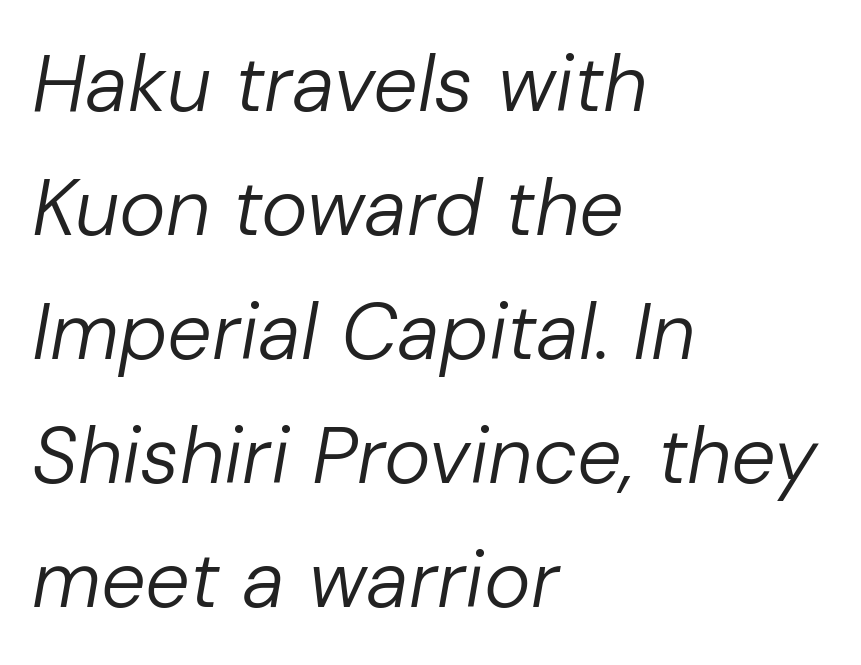
Character widths vary here, with narrow letters taking less room than wide ones. What stands out about the letter spacing? Nothing — it is the standard amount. Every character sits at an angle, as italics do. Is there much room between lines? A standard amount, neither cramped nor airy.
